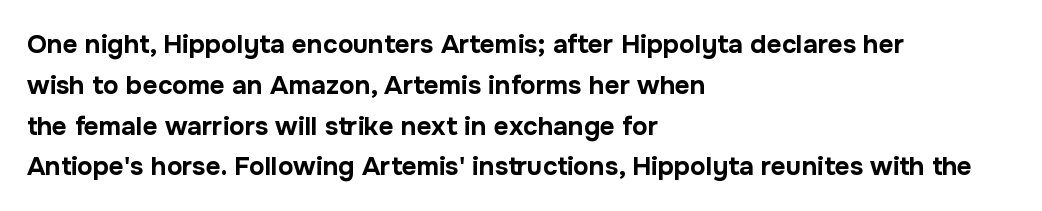
The image shows 26 px bold type, upright; set left-aligned, normal line spacing (1.57x), normal letter spacing, not underlined.
